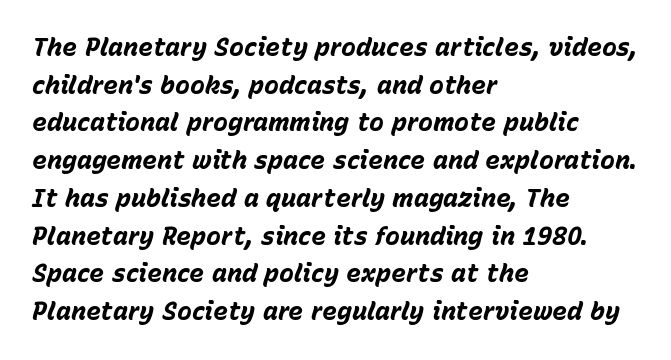
{"italic": "yes", "lean": "right", "slant_degrees": 15, "bold": "yes", "underline": "no", "align": "left", "line_spacing": "normal", "line_spacing_ratio": 1.51, "letter_spacing": "normal", "letter_spacing_em": 0.0, "glyph_px": 25}
